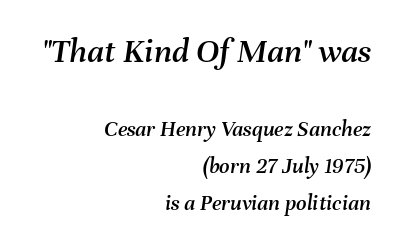
Q: Is the text italic (slanted)? A: Yes, it leans right by about 8 degrees.
Q: Is the text underlined? A: No.
Q: How is the paragraph aligned? A: Right-aligned.
Q: Is the spacing between letters normal or unusually wide? A: Normal.
Q: Is the spacing between lines tight, normal or loose? A: Normal.
Q: Which block of text is set in a larger size, the first (top) or the second (bottom)? A: The first (top) one.
Q: Width (condensed, normal, or wide)? A: Normal.
Q: Stroke contrast? A: Medium.
Q: x-height? A: Medium.
Q: Monospaced? A: No.
